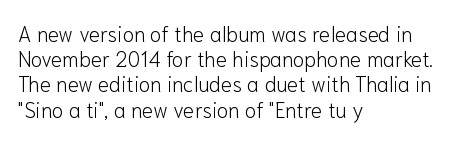
Q: Is the text bold? A: No.
Q: Is the text italic (slanted)? A: No, it is upright.
Q: Is the text underlined? A: No.
Q: How is the paragraph aligned? A: Left-aligned.
Q: Is the spacing between letters normal or unusually wide? A: Normal.
